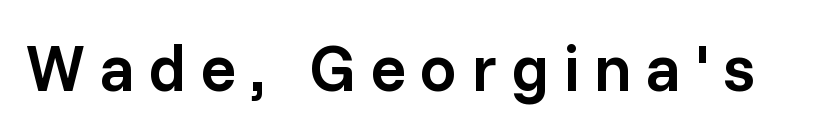
{"serif": "no", "italic": "no", "bold": "semi", "weight": "semibold", "width": "normal", "stroke_contrast": "low", "x_height": "medium", "monospaced": "no", "underline": "no", "letter_spacing": "wide", "letter_spacing_em": 0.21, "glyph_px": 66}
